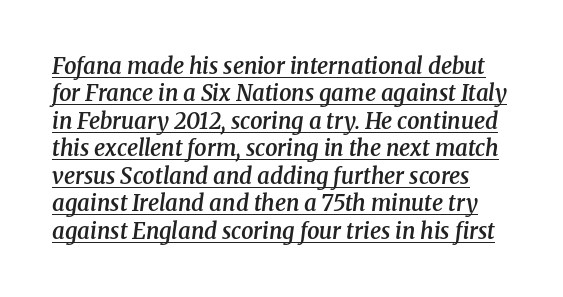
{"italic": "yes", "lean": "right", "slant_degrees": 8, "bold": "semi", "underline": "yes", "line_spacing": "normal", "line_spacing_ratio": 1.25, "letter_spacing": "normal", "letter_spacing_em": 0.0, "glyph_px": 22}
